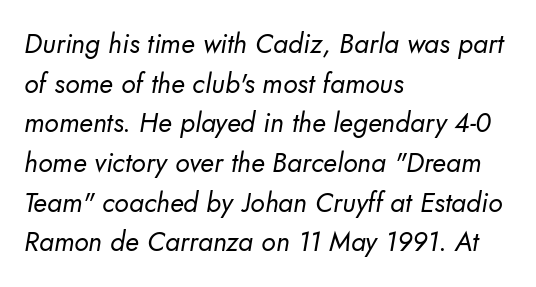
{"bold": "no", "underline": "no", "align": "left", "line_spacing": "normal", "line_spacing_ratio": 1.47, "letter_spacing": "normal", "letter_spacing_em": 0.0, "glyph_px": 27}
